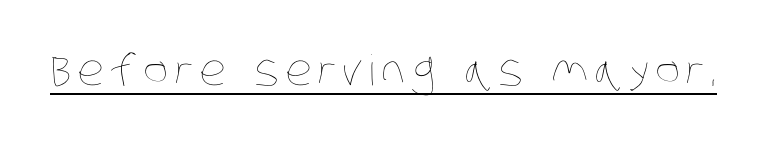
Stems and bowls with no extra thickness — not bold. The face used here appears with an underline applied. The passage shown is typed in a proportional face where columns would drift.
